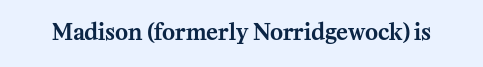
The image shows 22 px text type, upright; set normal letter spacing, not underlined.
